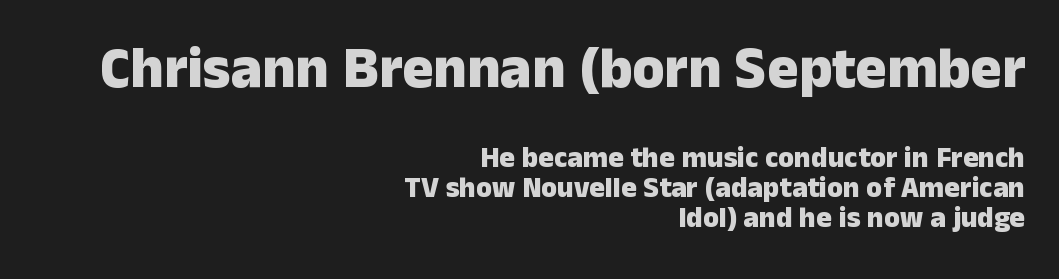
Q: Is the text bold? A: Yes.
Q: Is the text italic (slanted)? A: No, it is upright.
Q: Is the typeface a serif or a sans-serif typeface? A: Sans-serif.
Q: Is the text underlined? A: No.
Q: How is the paragraph aligned? A: Right-aligned.
Q: Is the spacing between letters normal or unusually wide? A: Normal.
Q: Is the spacing between lines tight, normal or loose? A: Tight.
Q: Which block of text is set in a larger size, the first (top) or the second (bottom)? A: The first (top) one.
Q: Width (condensed, normal, or wide)? A: Normal.
Q: Stroke contrast? A: Low.
Q: x-height? A: Medium.
Q: Monospaced? A: No.
